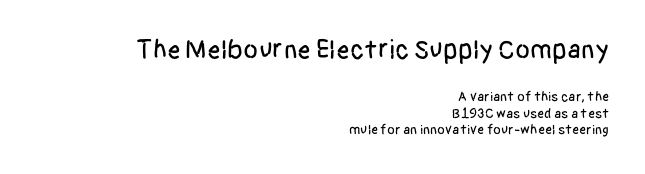
The image shows 27 px text type, upright; set right-aligned, line spacing 1.18x, normal letter spacing, not underlined; the first (top) block is 1.93x larger.
